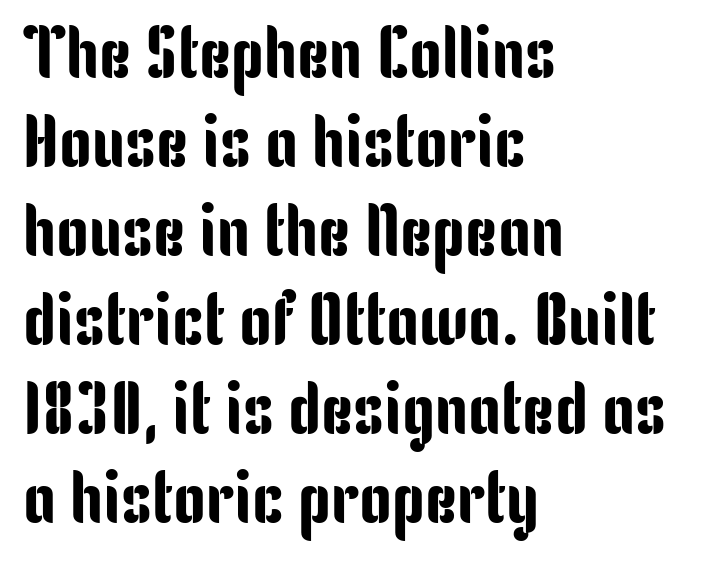
Tracking value appears to be zero — textbook default spacing. Is the block centered? No — it sits flush against the left margin. Characters remain perfectly vertical along every line. The type family on display is of the sans-serif kind. The gap between lines stays unmarked.
